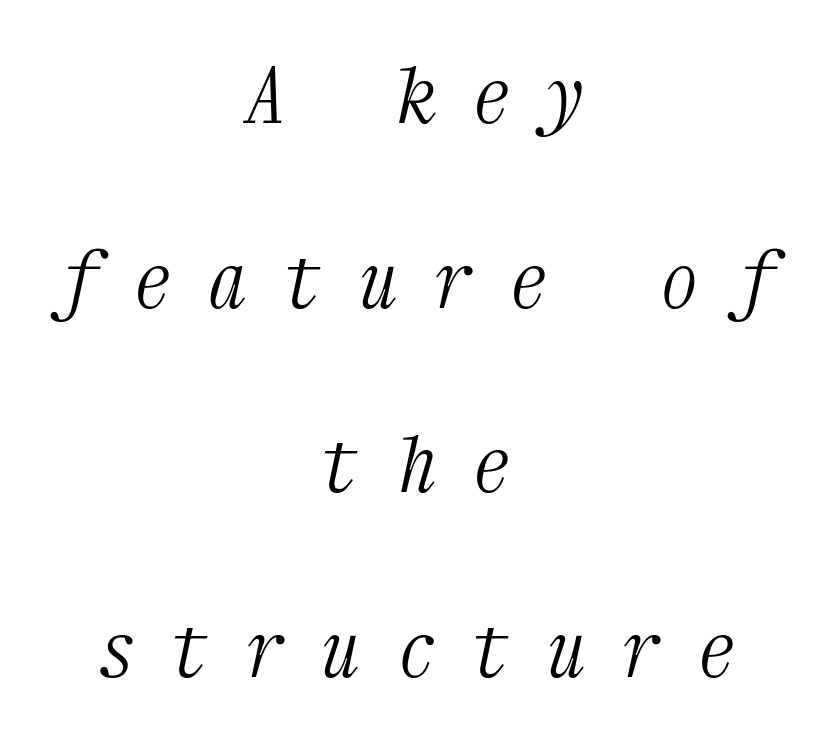
{"serif": "yes", "italic": "yes", "lean": "right", "slant_degrees": 12, "bold": "no", "weight": "light", "width": "condensed", "stroke_contrast": "medium", "x_height": "medium", "monospaced": "yes", "underline": "no", "align": "center", "line_spacing": "loose", "line_spacing_ratio": 2.43, "letter_spacing": "wide", "letter_spacing_em": 0.49, "glyph_px": 76}
